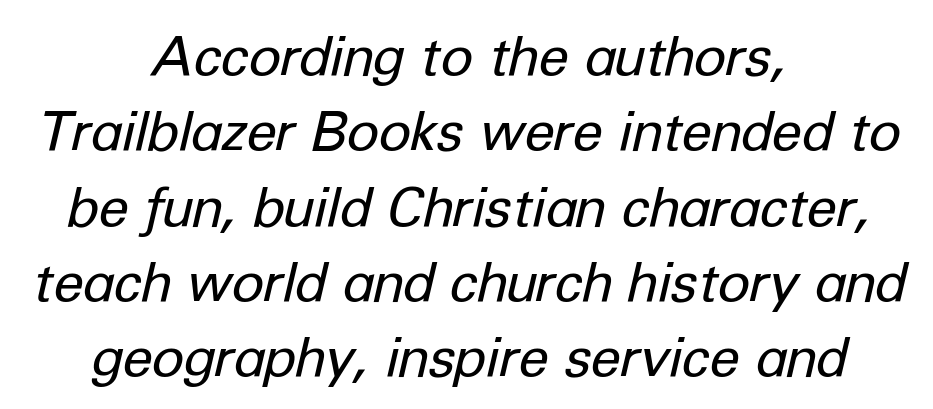
{"italic": "yes", "lean": "right", "slant_degrees": 12, "bold": "no", "weight": "regular", "width": "normal", "stroke_contrast": "low", "x_height": "medium", "monospaced": "no", "underline": "no", "align": "center", "line_spacing": "normal", "line_spacing_ratio": 1.37, "letter_spacing": "normal", "letter_spacing_em": 0.0, "glyph_px": 55}
